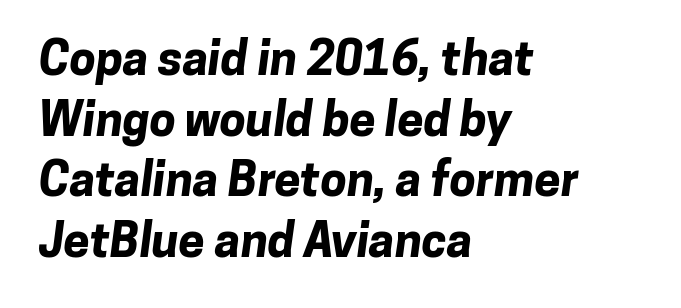
Descender tails drop into unmarked territory. A student would call this left alignment; a typographer would say flush left, rag right. Nobody touched the tracking dial on this one. Does the type have serifs? No, each stem ends abruptly. Look at the stroke-to-counter ratio: heavy, a bold.
